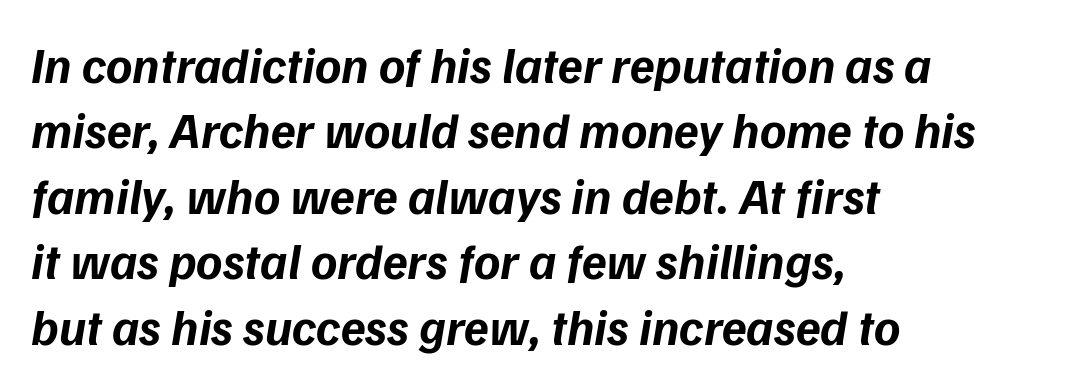
The image shows 50 px bold type, italic (leaning right); set left-aligned, normal line spacing (1.31x), normal letter spacing, not underlined; low stroke contrast and a medium x-height.
